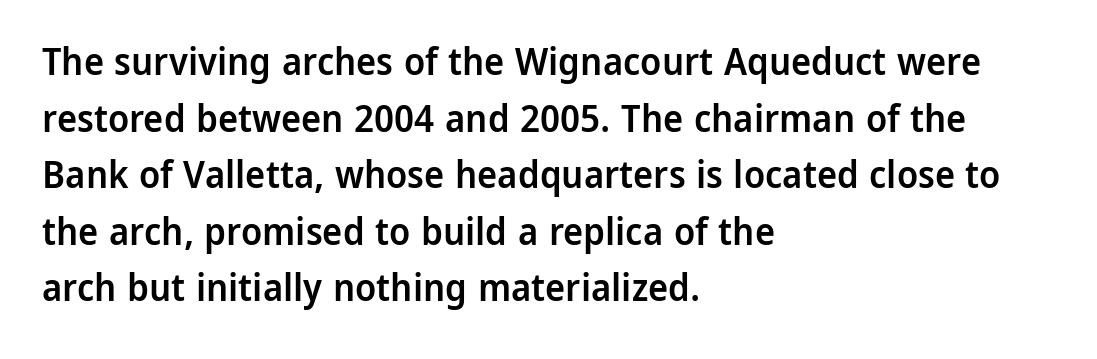
The image shows 38 px semibold sans-serif type, upright; set left-aligned, normal line spacing (1.49x), normal letter spacing, not underlined; low stroke contrast and a medium x-height.
